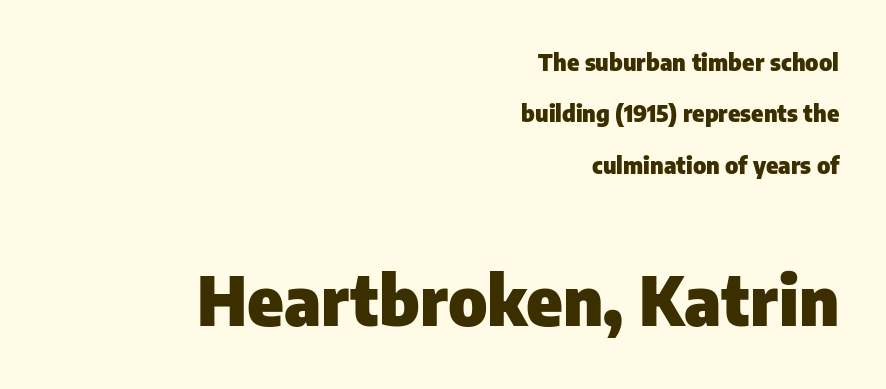
The vertical gap from one line to the next is large. Notice how thick the strokes are: this is what a full bold looks like. Short note: letters normally spaced. The rag falls on the left side of this text block. The specimen reads as upright at a glance. In terms of letterform style, serifs are entirely absent.
